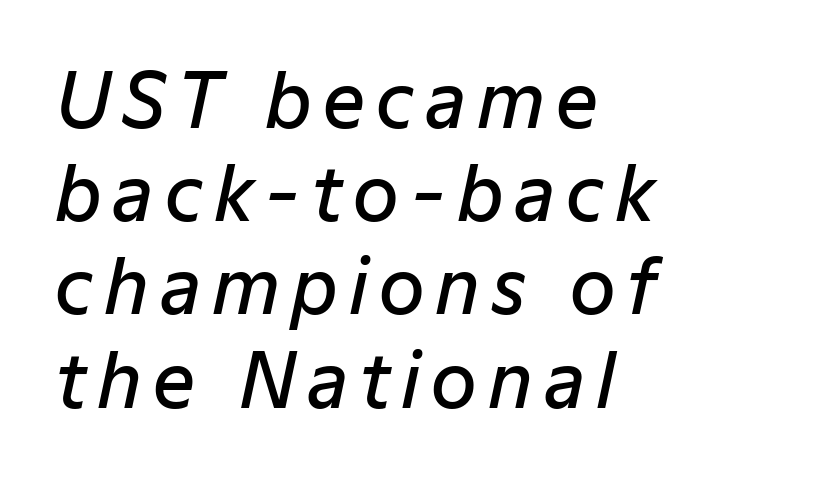
A normal amount of white space separates one row of letters from the next. Descenders hang freely into open space. Think of a printed novel: that variable character pitch is what you see here. The glyphs have the mass of a demibold cut, below bold. Does the copy run flush right? No — it runs flush left. If you drew a line through each stem, it would be angled.
